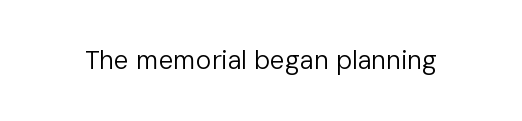
A roman cut, with each character standing at attention. Decoration check: the copy has no underline. The gaps between neighbouring characters are ordinary and unremarkable. Bold? No — there's no thickening of the strokes.
